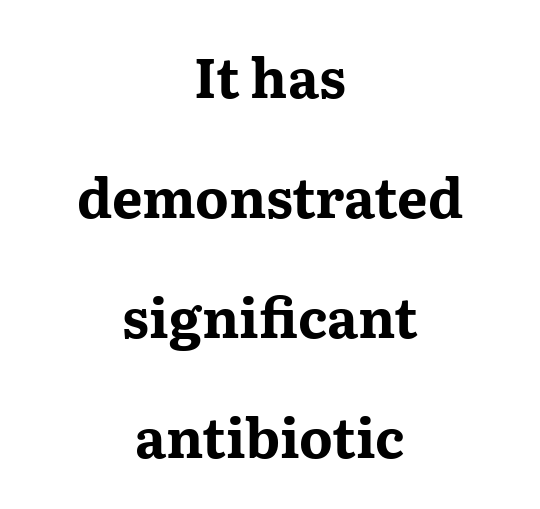
Line starts and ends both wander, symmetrically. In terms of leading, this rendering errs on the spacious side. Emphasis by weight is at full strength: bold. Vertical strokes here are truly vertical.
